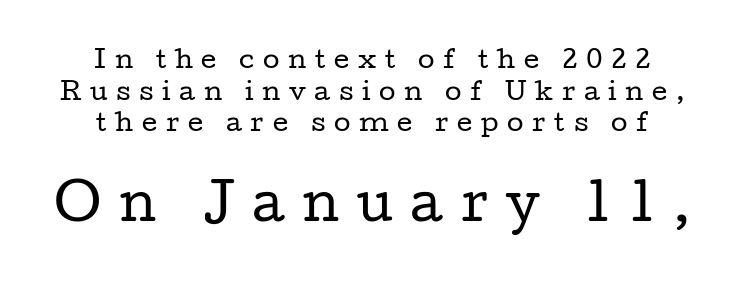
Unmarked baselines from the first word to the last. The rendering uses natural spacing where letterforms have individual widths. Check where the strokes stop: tiny serifs finish them off. Whoever set this made the second block the dominant, larger element.
